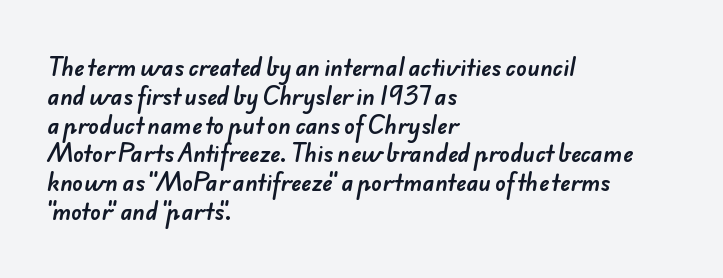
Q: Is the text underlined? A: No.
Q: How is the paragraph aligned? A: Left-aligned.
Q: Is the spacing between letters normal or unusually wide? A: Normal.
Q: Is the spacing between lines tight, normal or loose? A: Normal.
